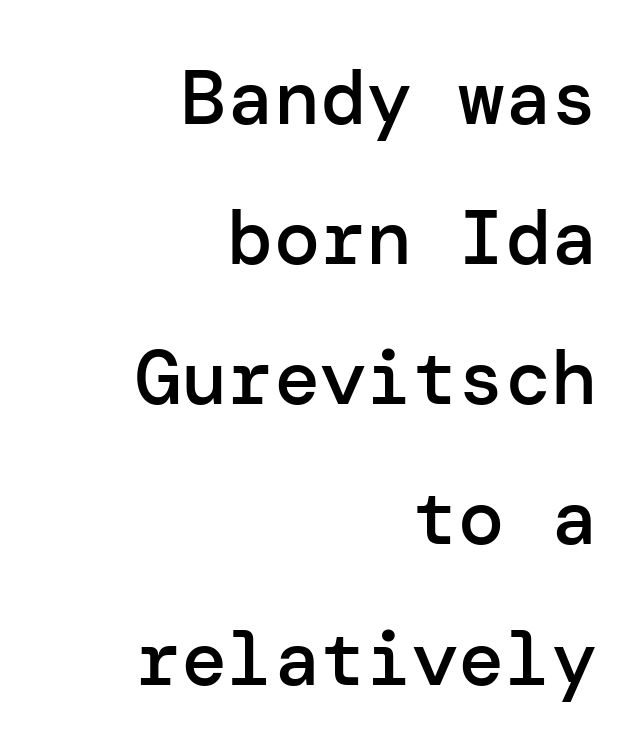
The image shows 77 px semibold sans-serif type, upright; set right-aligned, line spacing 1.82x, normal letter spacing, not underlined; low stroke contrast and a medium x-height.
